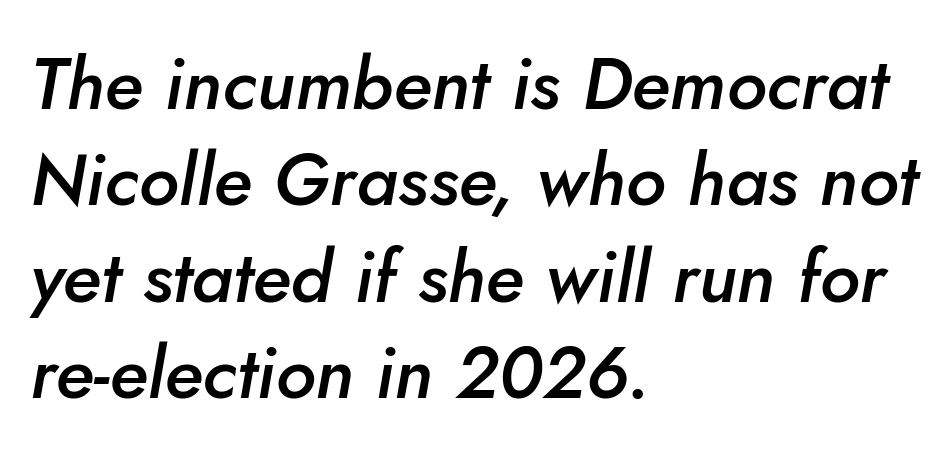
Slanted lettering throughout. A typesetter would call this proportional, since set widths differ per character. Does the copy run flush right? No — it runs flush left. Bare-footed words on every line. Notice how descenders clear the ascenders below comfortably — that's standard leading.
